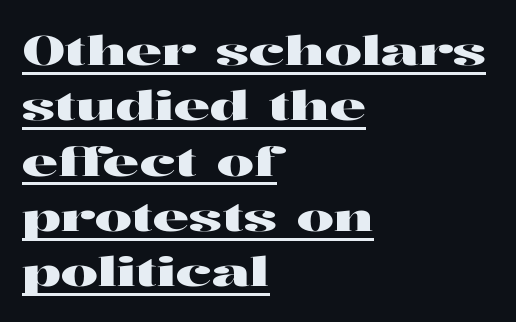
Q: Is the text italic (slanted)? A: No, it is upright.
Q: Is the typeface a serif or a sans-serif typeface? A: Serif.
Q: Is the text underlined? A: Yes.
Q: How is the paragraph aligned? A: Left-aligned.
Q: Is the spacing between letters normal or unusually wide? A: Normal.
Q: Is the spacing between lines tight, normal or loose? A: Normal.
Q: Width (condensed, normal, or wide)? A: Wide.
Q: Stroke contrast? A: High.
Q: x-height? A: Medium.
Q: Monospaced? A: No.
